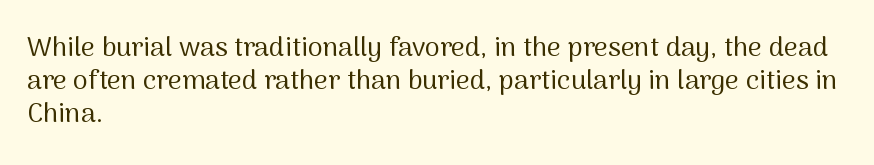
The image shows 27 px text type, upright; set left-aligned, line spacing 1.22x, normal letter spacing, not underlined.
